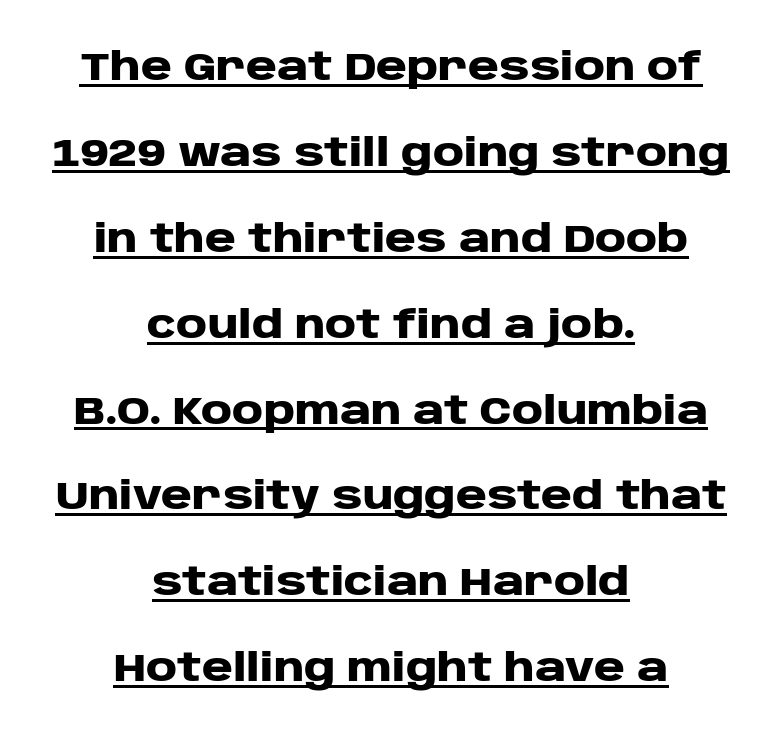
The image shows 38 px heavy, wide sans-serif type, upright; set centered, loose line spacing (2.26x), normal letter spacing, underlined; low stroke contrast and a large x-height.
